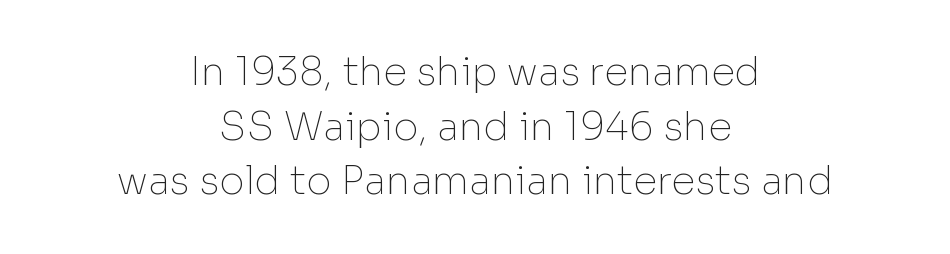
Q: Is the text bold? A: No.
Q: Is the text italic (slanted)? A: No, it is upright.
Q: Is the typeface a serif or a sans-serif typeface? A: Sans-serif.
Q: Is the text underlined? A: No.
Q: How is the paragraph aligned? A: Centered.
Q: Is the spacing between letters normal or unusually wide? A: Normal.
Q: Is the spacing between lines tight, normal or loose? A: Normal.
Q: Width (condensed, normal, or wide)? A: Normal.
Q: Stroke contrast? A: Low.
Q: x-height? A: Medium.
Q: Monospaced? A: No.
